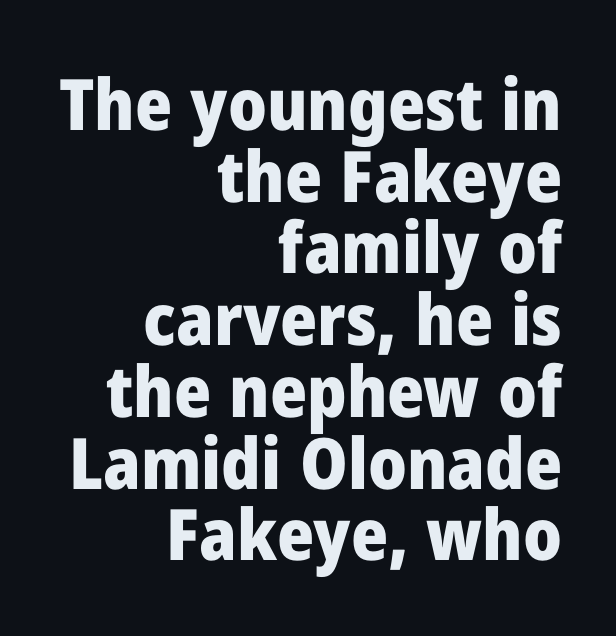
The image shows 71 px heavy sans-serif type, upright; set right-aligned, tight line spacing (1.01x), normal letter spacing, not underlined; low stroke contrast and a medium x-height.
